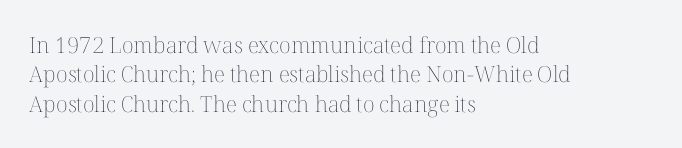
{"italic": "no", "bold": "no", "underline": "no", "align": "left", "line_spacing": "normal", "line_spacing_ratio": 1.34, "letter_spacing": "normal", "letter_spacing_em": 0.0, "glyph_px": 22}
